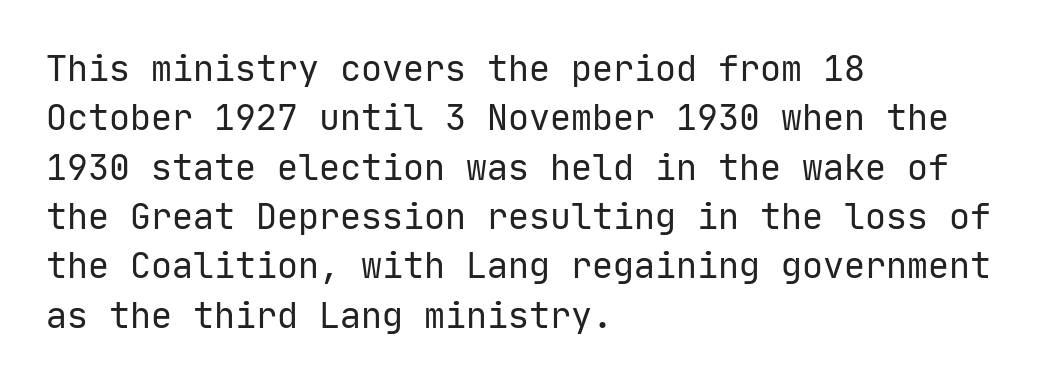
Q: Is the text bold? A: No.
Q: Is the text italic (slanted)? A: No, it is upright.
Q: Is the typeface a serif or a sans-serif typeface? A: Sans-serif.
Q: Is the text underlined? A: No.
Q: How is the paragraph aligned? A: Left-aligned.
Q: Is the spacing between letters normal or unusually wide? A: Normal.
Q: Is the spacing between lines tight, normal or loose? A: Normal.
Q: Width (condensed, normal, or wide)? A: Normal.
Q: Stroke contrast? A: Low.
Q: x-height? A: Medium.
Q: Monospaced? A: Yes.
